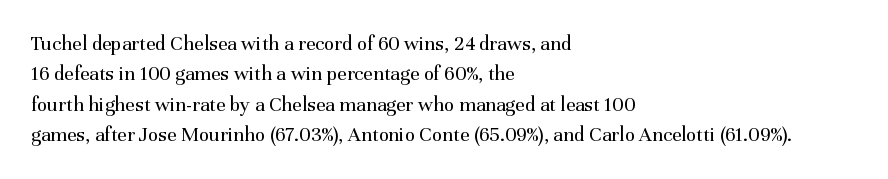
{"italic": "no", "bold": "no", "underline": "no", "align": "left", "line_spacing": "normal", "line_spacing_ratio": 1.45, "letter_spacing": "normal", "letter_spacing_em": 0.0, "glyph_px": 21}
